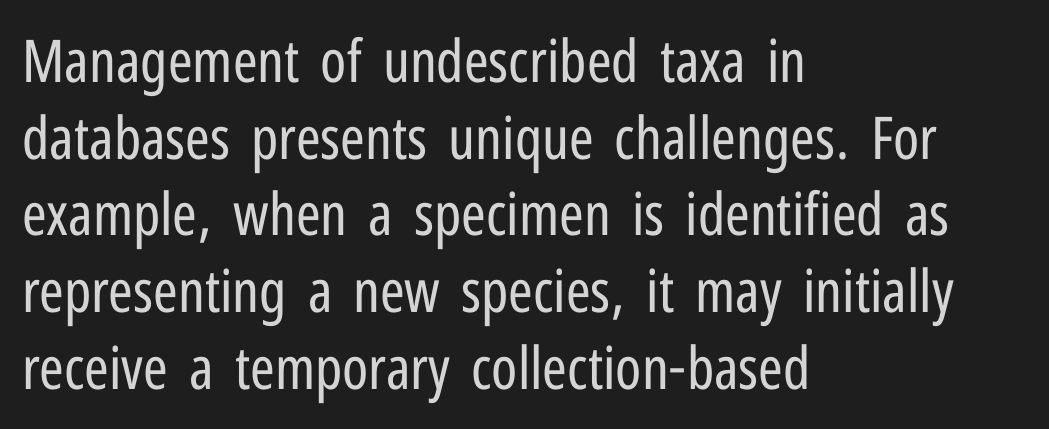
Q: Is the text bold? A: No.
Q: Is the text italic (slanted)? A: No, it is upright.
Q: Is the typeface a serif or a sans-serif typeface? A: Sans-serif.
Q: Is the text underlined? A: No.
Q: How is the paragraph aligned? A: Left-aligned.
Q: Is the spacing between letters normal or unusually wide? A: Normal.
Q: Is the spacing between lines tight, normal or loose? A: Normal.
Q: Width (condensed, normal, or wide)? A: Condensed.
Q: Stroke contrast? A: Low.
Q: x-height? A: Medium.
Q: Monospaced? A: No.
